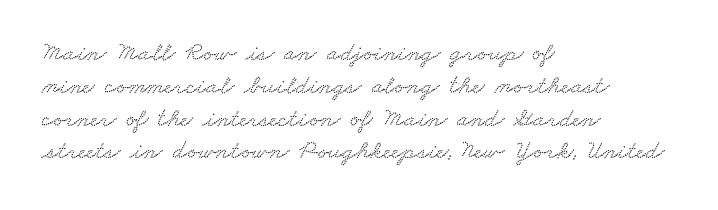
The image shows 26 px text type; set left-aligned, normal line spacing (1.26x), normal letter spacing, not underlined.
